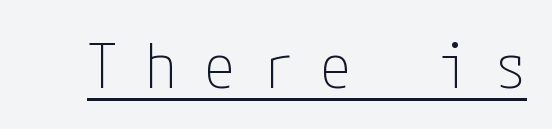
{"serif": "no", "italic": "no", "bold": "no", "weight": "thin", "width": "condensed", "stroke_contrast": "low", "x_height": "medium", "underline": "yes", "letter_spacing": "wide", "letter_spacing_em": 0.44, "glyph_px": 62}
